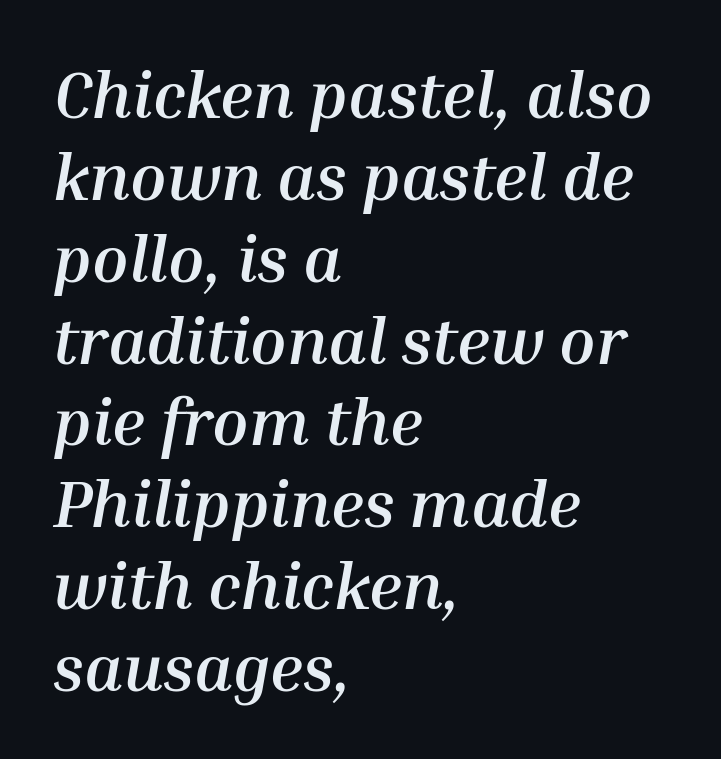
The image shows 66 px semibold type, italic (leaning right); set left-aligned, line spacing 1.24x, normal letter spacing, not underlined; medium stroke contrast and a medium x-height.
